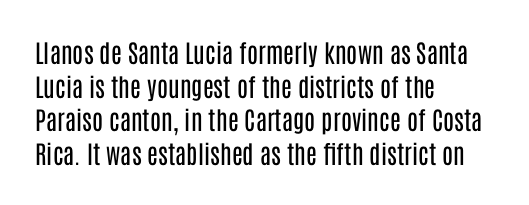
Q: Is the text bold? A: No.
Q: Is the text italic (slanted)? A: No, it is upright.
Q: Is the text underlined? A: No.
Q: How is the paragraph aligned? A: Left-aligned.
Q: Is the spacing between letters normal or unusually wide? A: Normal.
Q: Is the spacing between lines tight, normal or loose? A: Normal.
